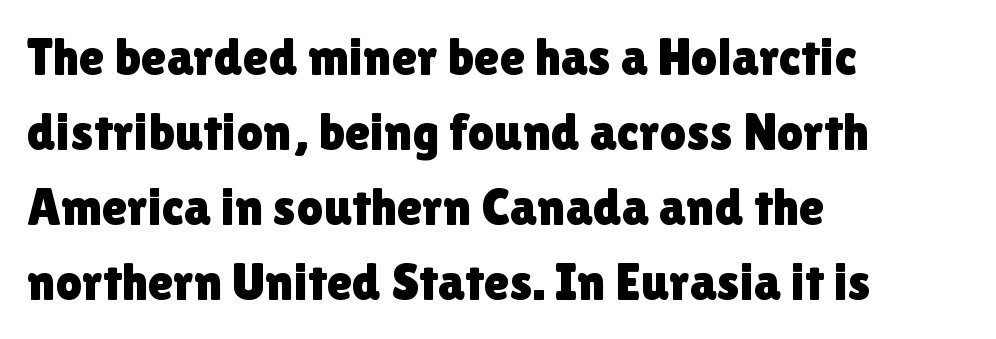
The image shows 52 px sans-serif type, upright; set left-aligned, normal line spacing (1.44x), normal letter spacing, not underlined; low stroke contrast and a medium x-height.
